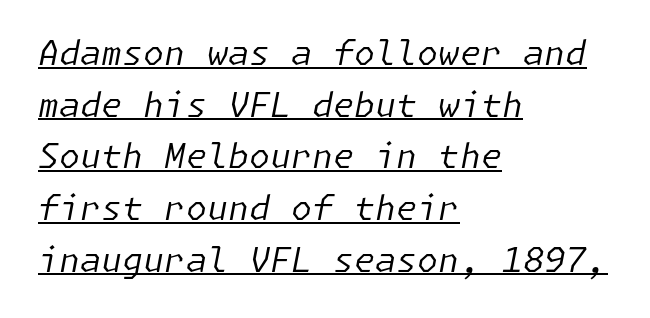
Q: Is the text bold? A: No.
Q: Is the text italic (slanted)? A: Yes, it leans right by about 11 degrees.
Q: Is the text underlined? A: Yes.
Q: How is the paragraph aligned? A: Left-aligned.
Q: Is the spacing between letters normal or unusually wide? A: Normal.
Q: Is the spacing between lines tight, normal or loose? A: Normal.
Q: Width (condensed, normal, or wide)? A: Normal.
Q: Stroke contrast? A: Low.
Q: x-height? A: Medium.
